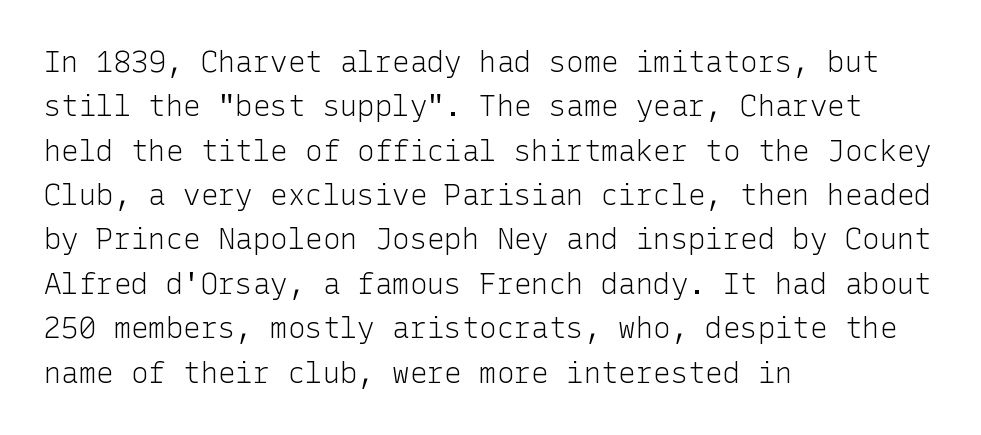
You could call the tracking neutral — neither tight nor loose. Horizontally, the lines are justified to the leading edge only. The font's upright variant was chosen for this text. The glyphs are unaccompanied by any horizontal stroke below them.
